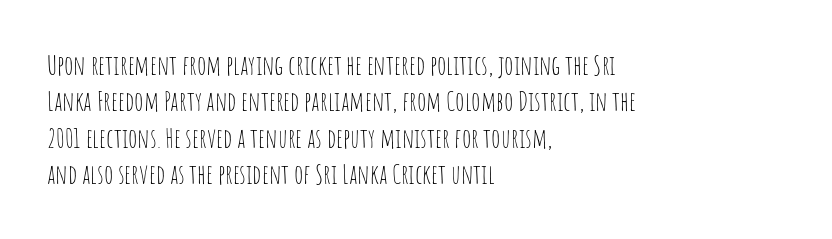
Upright lettering throughout. Reading down the column, the eye jumps a familiar distance to each next line. The typesetting does not lean heavy: it is not bold. Horizontal alignment here is leftward, the default for most running prose. The space directly below the letters is spotless. Glyph-to-glyph distance matches everyday printed text.
